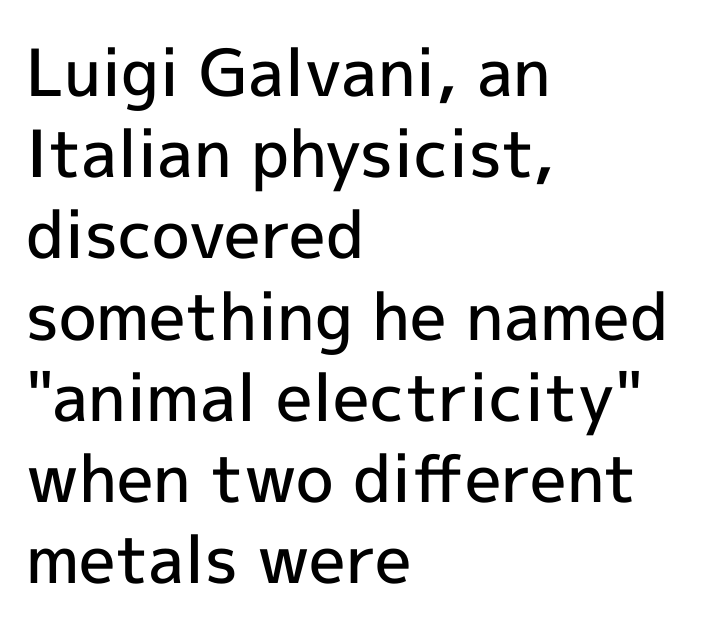
{"serif": "no", "italic": "no", "bold": "semi", "weight": "semibold", "width": "normal", "x_height": "medium", "monospaced": "no", "underline": "no", "align": "left", "line_spacing": "normal", "line_spacing_ratio": 1.25, "letter_spacing": "normal", "letter_spacing_em": 0.0, "glyph_px": 65}
